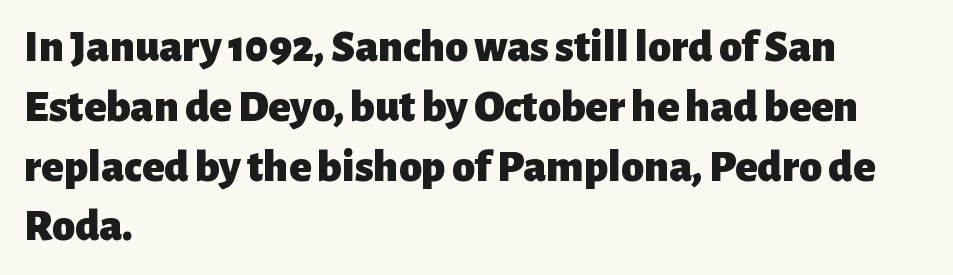
The image shows 46 px heavy sans-serif type, upright; set left-aligned, normal line spacing (1.3x), normal letter spacing, not underlined; low stroke contrast and a medium x-height.
